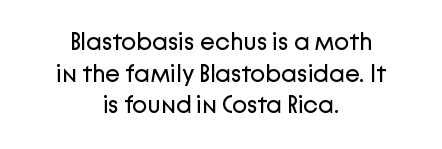
{"italic": "no", "bold": "no", "underline": "no", "align": "center", "line_spacing": "normal", "line_spacing_ratio": 1.27, "letter_spacing": "normal", "letter_spacing_em": 0.0, "glyph_px": 25}
